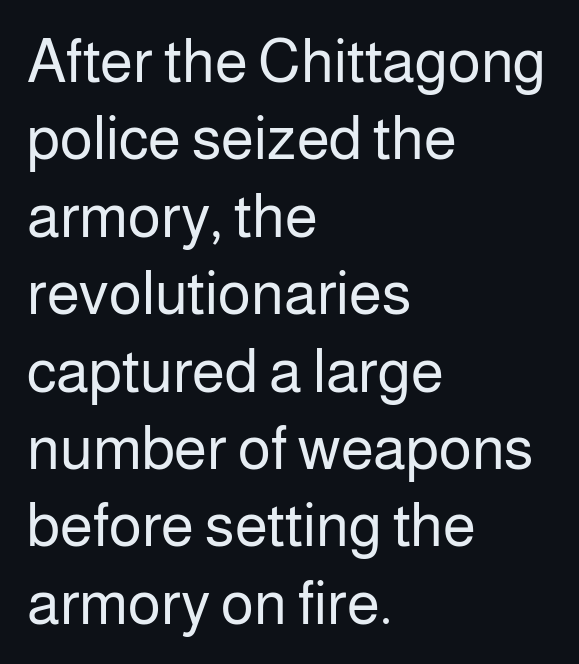
The rows are spaced the way most documents space them. The foot of each line stays bare and open. Where is the straight margin? On the left. Posture: vertical. No extra ink here — the face is not bold. The rendering uses natural spacing where letterforms have individual widths.
